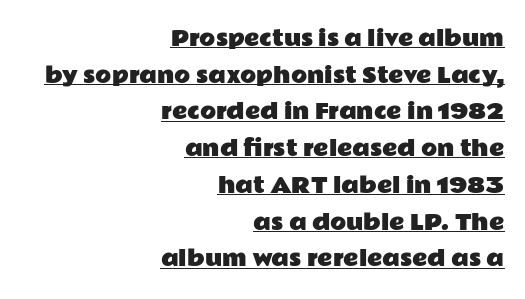
Is the letter spacing exaggerated? No — it looks like the ordinary default. Every word sits above its own underline. The rag falls on the left side of this text block. Vertical strokes here are truly vertical.
